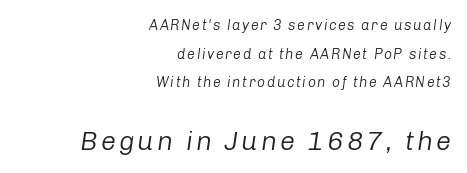
The image shows 27 px text type, italic (leaning right); set right-aligned, loose line spacing (2.05x), not underlined; the second (bottom) block is 1.93x larger.
